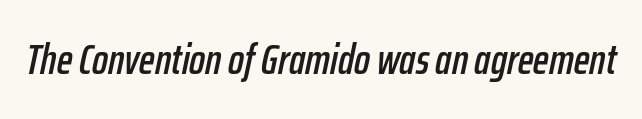
The horizontal fit of the characters is conventional and even. Lines of text with bare space underneath. The rendering uses natural spacing where letterforms have individual widths. The axis of the letterforms is tilted away from vertical.
